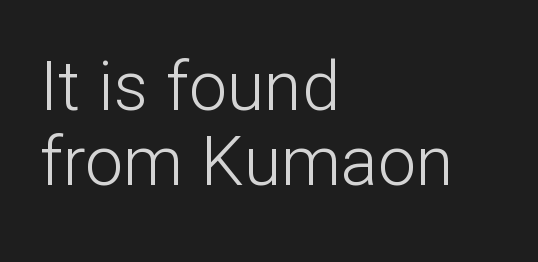
The image shows 68 px light sans-serif type, upright; set left-aligned, tight line spacing (1.1x), normal letter spacing, not underlined; low stroke contrast and a medium x-height.
